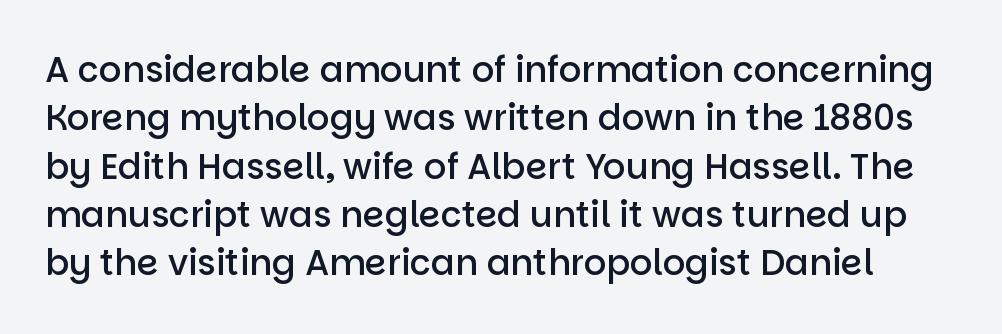
The image shows 35 px semibold sans-serif type, upright; set normal line spacing (1.38x), normal letter spacing, not underlined; low stroke contrast and a large x-height.
